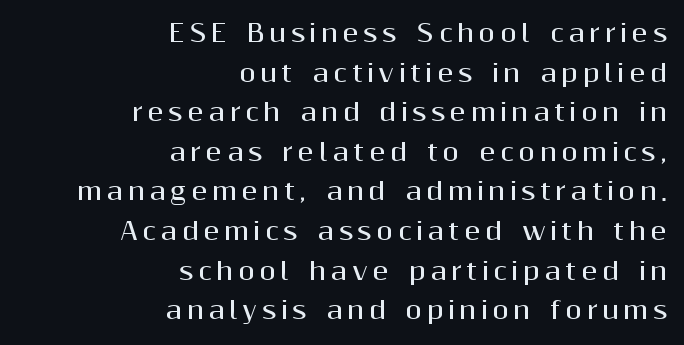
The image shows 24 px bold type, upright; set right-aligned, normal line spacing (1.65x), not underlined.
